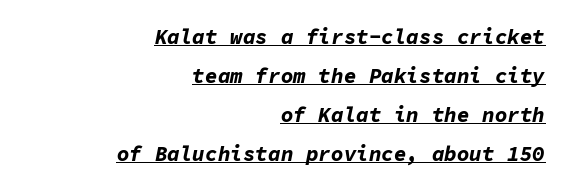
Q: Is the text bold? A: Yes.
Q: Is the text italic (slanted)? A: Yes, it leans right by about 11 degrees.
Q: Is the text underlined? A: Yes.
Q: How is the paragraph aligned? A: Right-aligned.
Q: Is the spacing between letters normal or unusually wide? A: Normal.
